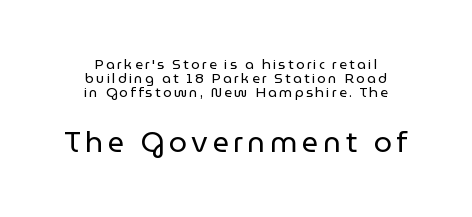
The image shows 29 px regular-weight sans-serif type, upright; set centered, tight line spacing (1.01x), not underlined; the second (bottom) block is 2.07x larger; low stroke contrast and a medium x-height.
